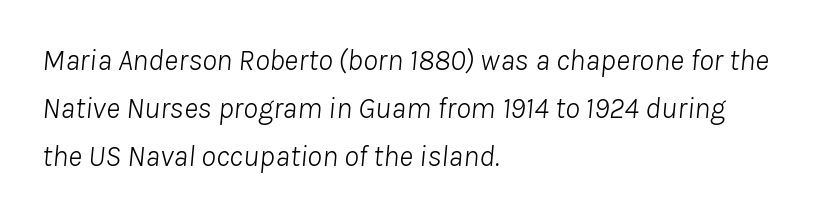
The image shows 30 px light type, italic (leaning right); set left-aligned, normal line spacing (1.6x), normal letter spacing, not underlined; low stroke contrast and a medium x-height.
